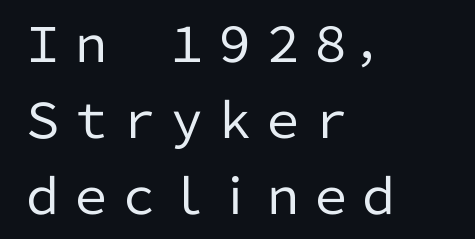
The specimen reads as upright at a glance. Is the stroke heavy? The answer is a plain regular-or-lighter. Any mark beneath the type? The region is blank. Interline gaps are of average width in this sample.
